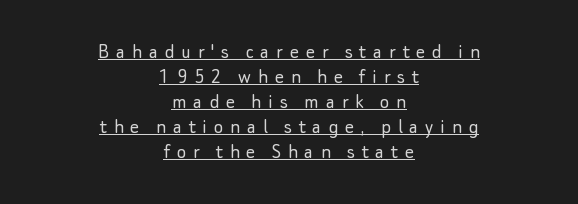
{"italic": "no", "bold": "no", "underline": "yes", "align": "center", "line_spacing": "tight", "line_spacing_ratio": 1.14, "letter_spacing": "wide", "letter_spacing_em": 0.31, "glyph_px": 22}
